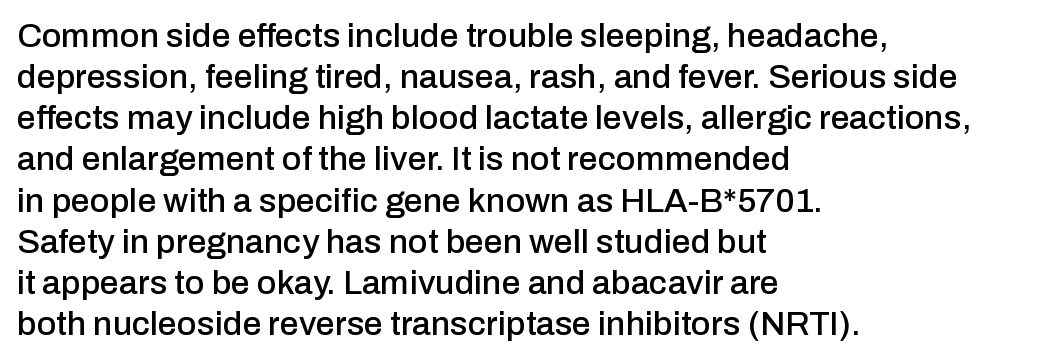
The setting favours the left margin, as ordinary paragraphs usually do. Here the designer chose a conventional face with non-uniform glyph widths. The letters stand upright; this is a roman face. Classification — sans serif. Tracking value appears to be zero — textbook default spacing.
